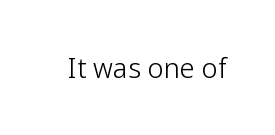
The image shows 27 px text type, upright; set normal letter spacing, not underlined.
